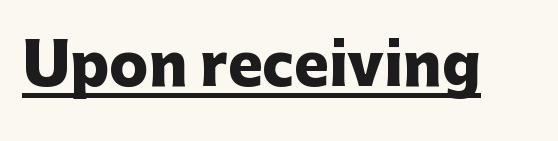
Q: Is the text bold? A: Yes.
Q: Is the text italic (slanted)? A: No, it is upright.
Q: Is the typeface a serif or a sans-serif typeface? A: Sans-serif.
Q: Is the text underlined? A: Yes.
Q: Is the spacing between letters normal or unusually wide? A: Normal.
Q: Width (condensed, normal, or wide)? A: Normal.
Q: Stroke contrast? A: Low.
Q: x-height? A: Medium.
Q: Monospaced? A: No.
